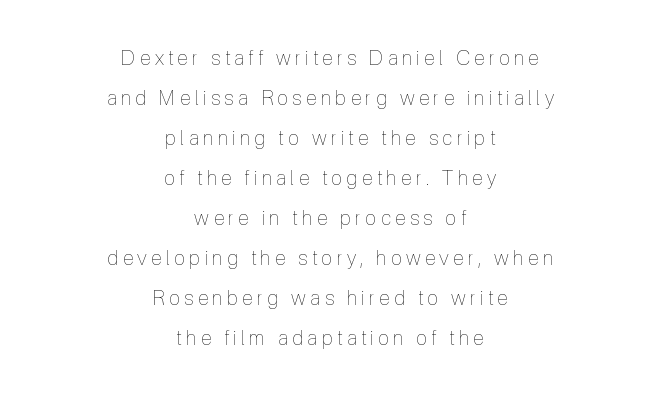
{"italic": "no", "bold": "no", "underline": "no", "align": "center", "line_spacing": "loose", "line_spacing_ratio": 2.0, "letter_spacing": "wide", "letter_spacing_em": 0.22, "glyph_px": 20}
